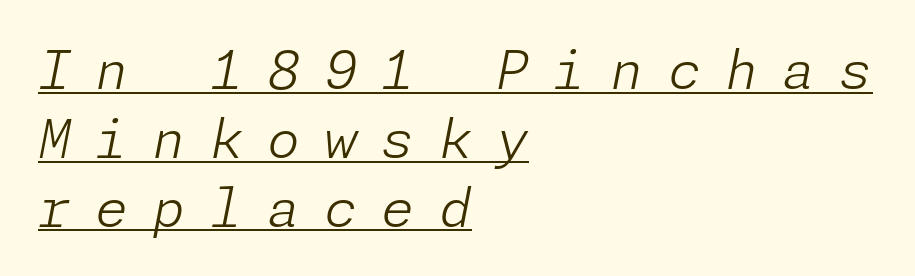
Q: Is the text bold? A: No.
Q: Is the text italic (slanted)? A: Yes, it leans right by about 11 degrees.
Q: Is the text underlined? A: Yes.
Q: How is the paragraph aligned? A: Left-aligned.
Q: Is the spacing between letters normal or unusually wide? A: Unusually wide.
Q: Is the spacing between lines tight, normal or loose? A: Normal.
Q: Width (condensed, normal, or wide)? A: Normal.
Q: Stroke contrast? A: Low.
Q: x-height? A: Medium.
